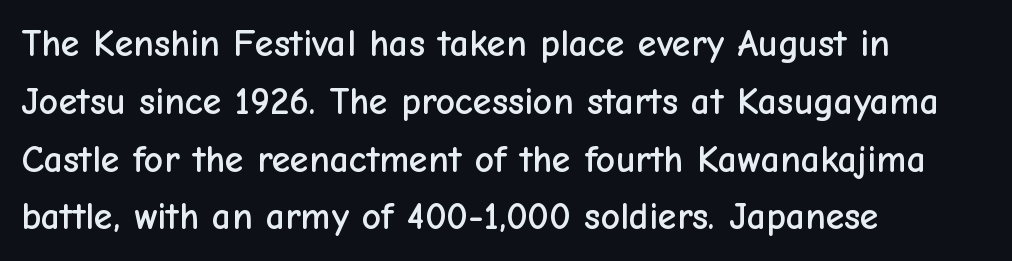
{"serif": "no", "italic": "no", "width": "normal", "stroke_contrast": "low", "x_height": "medium", "monospaced": "no", "underline": "no", "align": "left", "line_spacing": "normal", "line_spacing_ratio": 1.52, "letter_spacing": "normal", "letter_spacing_em": 0.0, "glyph_px": 38}
